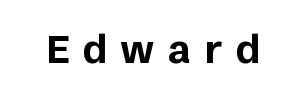
The image shows 39 px bold sans-serif type, upright; set unusually wide letter spacing (+0.34 em), not underlined; low stroke contrast and a medium x-height.
